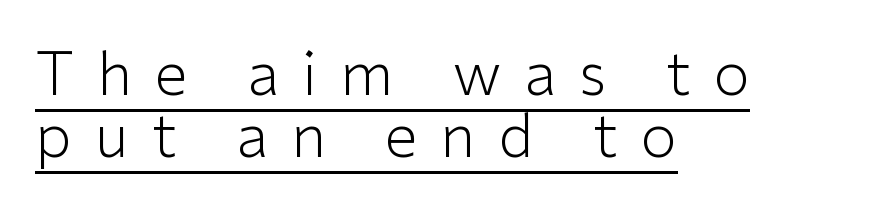
The image shows 59 px light sans-serif type, upright; set left-aligned, tight line spacing (1.05x), unusually wide letter spacing (+0.4 em), underlined; low stroke contrast and a medium x-height.
